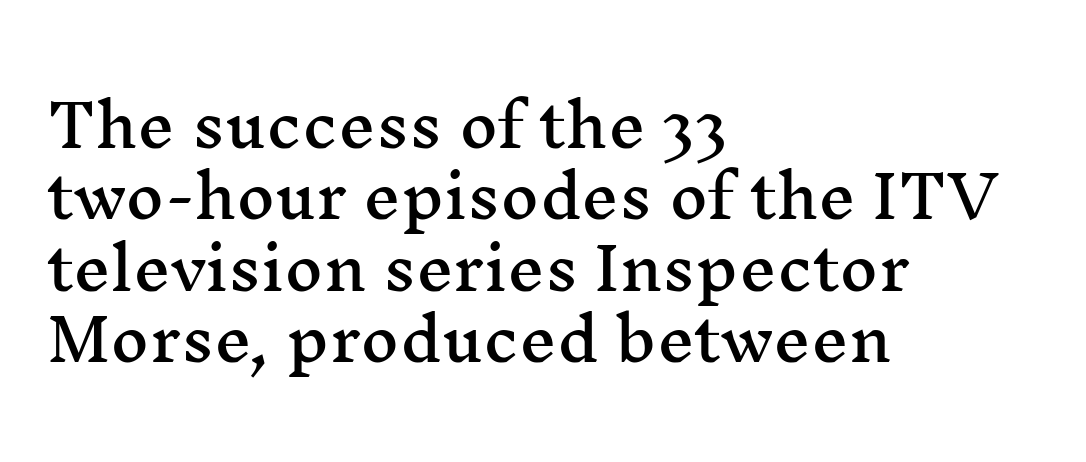
{"serif": "yes", "italic": "no", "width": "wide", "stroke_contrast": "medium", "x_height": "medium", "monospaced": "no", "underline": "no", "align": "left", "line_spacing_ratio": 1.21, "letter_spacing": "normal", "letter_spacing_em": 0.0, "glyph_px": 59}
